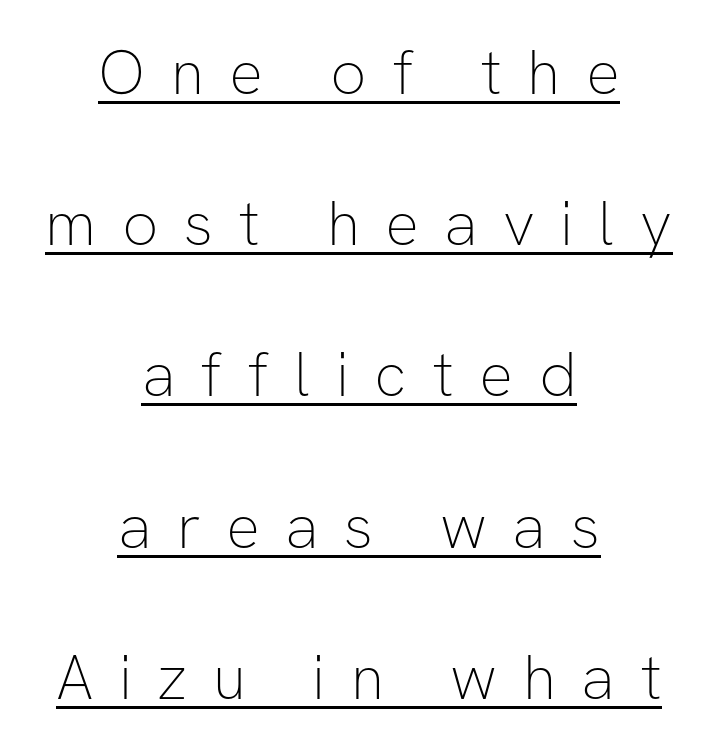
The image shows 63 px thin sans-serif type, upright; set centered, loose line spacing (2.4x), unusually wide letter spacing (+0.4 em), underlined; low stroke contrast and a medium x-height.
